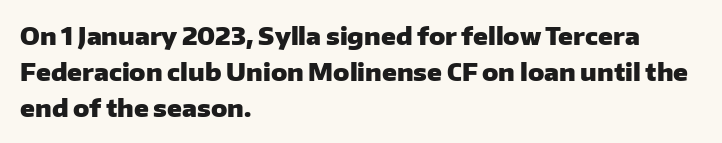
These lines are set flush left with a ragged right edge. Upright lettering throughout. Compared with typical body copy, the letter spacing here is the same. The line-height multiplier appears to be the usual default.
